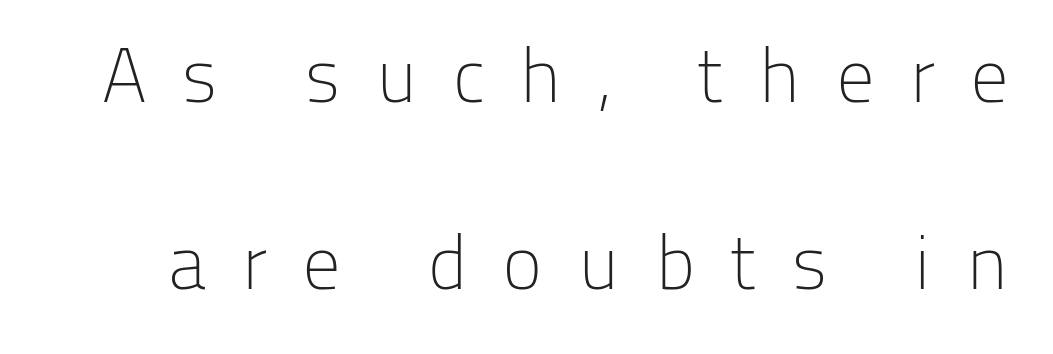
Q: Is the text bold? A: No.
Q: Is the text italic (slanted)? A: No, it is upright.
Q: Is the typeface a serif or a sans-serif typeface? A: Sans-serif.
Q: Is the text underlined? A: No.
Q: Is the spacing between letters normal or unusually wide? A: Unusually wide.
Q: Is the spacing between lines tight, normal or loose? A: Loose.
Q: Width (condensed, normal, or wide)? A: Normal.
Q: Stroke contrast? A: Low.
Q: x-height? A: Medium.
Q: Monospaced? A: No.
